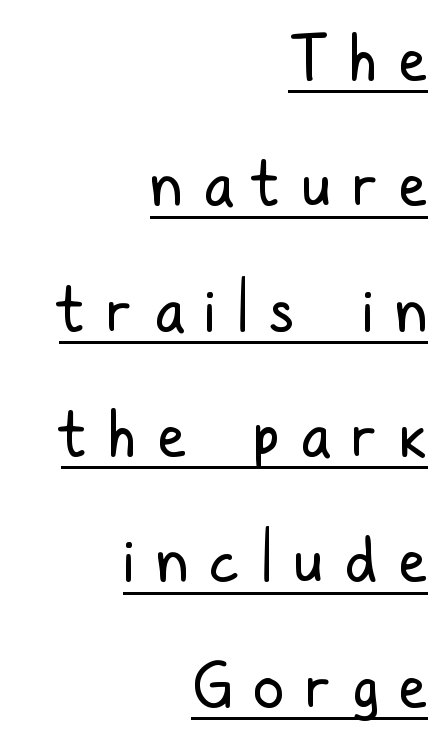
No letter is thick-stroked: the sample isn't bold. Between one letter and the next there's a generous, obvious gap. Font category for this specimen: sans-serif. Leading: increased. Notice how the stems are strictly vertical — no italics here.
